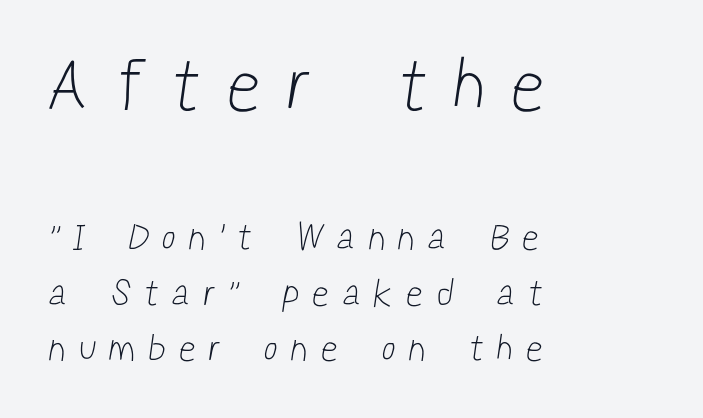
{"serif": "no", "bold": "no", "weight": "light", "width": "condensed", "stroke_contrast": "low", "x_height": "medium", "monospaced": "no", "underline": "no", "align": "left", "line_spacing": "normal", "line_spacing_ratio": 1.5, "letter_spacing": "wide", "letter_spacing_em": 0.43, "larger_block": "first", "size_ratio": 2.0, "glyph_px": 74}
